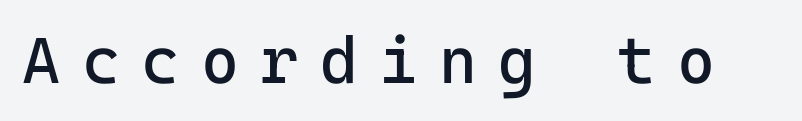
{"serif": "no", "italic": "no", "bold": "no", "weight": "regular", "width": "normal", "stroke_contrast": "low", "x_height": "medium", "monospaced": "yes", "underline": "no", "letter_spacing": "wide", "letter_spacing_em": 0.33, "glyph_px": 65}
